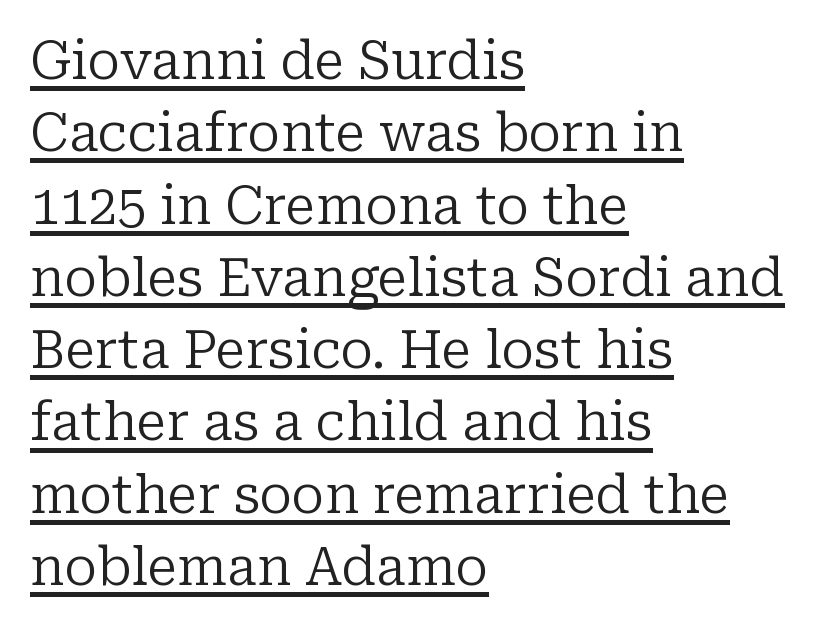
If you measured baseline to baseline, you'd find a middling distance. Visually the block forms a straight wall on the left and a jagged coastline on the right. Nobody touched the tracking dial on this one. On a weight scale, this lands at 450 or below.
